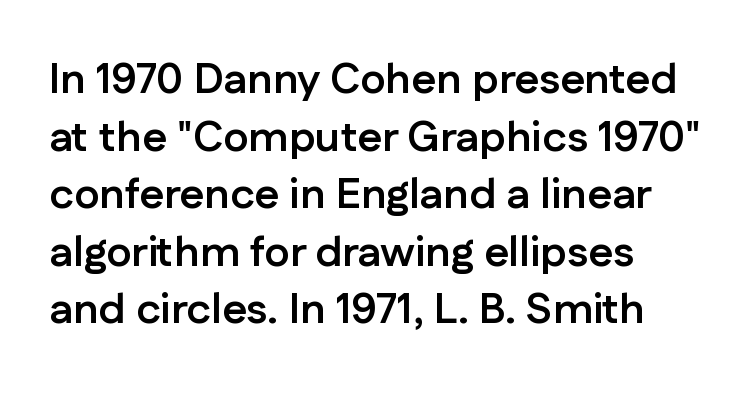
Q: Is the text bold? A: Yes.
Q: Is the text italic (slanted)? A: No, it is upright.
Q: Is the typeface a serif or a sans-serif typeface? A: Sans-serif.
Q: Is the text underlined? A: No.
Q: How is the paragraph aligned? A: Left-aligned.
Q: Is the spacing between letters normal or unusually wide? A: Normal.
Q: Is the spacing between lines tight, normal or loose? A: Normal.
Q: Width (condensed, normal, or wide)? A: Normal.
Q: Stroke contrast? A: Low.
Q: x-height? A: Medium.
Q: Monospaced? A: No.
